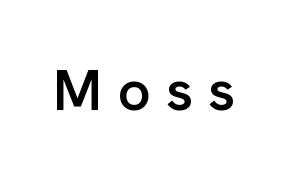
{"serif": "no", "italic": "no", "bold": "semi", "weight": "semibold", "width": "normal", "stroke_contrast": "low", "x_height": "medium", "monospaced": "no", "underline": "no", "letter_spacing": "wide", "letter_spacing_em": 0.26, "glyph_px": 58}
